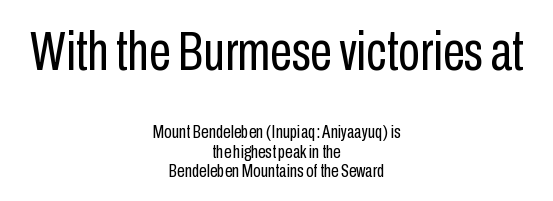
{"serif": "no", "italic": "no", "bold": "no", "weight": "regular", "width": "condensed", "stroke_contrast": "low", "x_height": "medium", "monospaced": "no", "underline": "no", "align": "center", "line_spacing": "tight", "line_spacing_ratio": 1.01, "letter_spacing": "normal", "letter_spacing_em": 0.0, "larger_block": "first", "size_ratio": 2.95, "glyph_px": 56}
